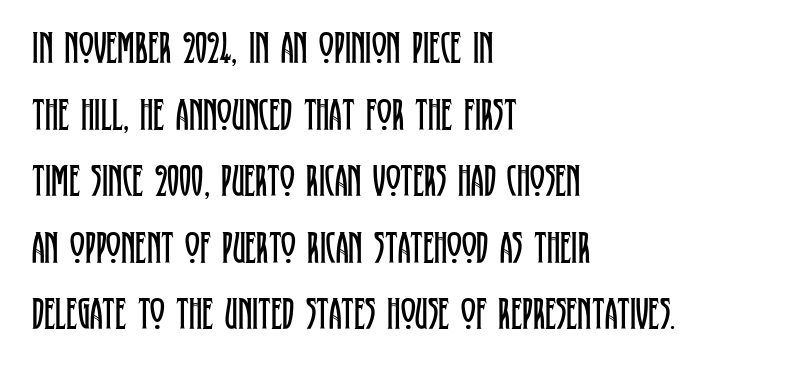
Q: Is the text bold? A: No.
Q: Is the text italic (slanted)? A: No, it is upright.
Q: Is the typeface a serif or a sans-serif typeface? A: Serif.
Q: Is the text underlined? A: No.
Q: How is the paragraph aligned? A: Left-aligned.
Q: Is the spacing between letters normal or unusually wide? A: Normal.
Q: Is the spacing between lines tight, normal or loose? A: Normal.
Q: Width (condensed, normal, or wide)? A: Condensed.
Q: Stroke contrast? A: Low.
Q: x-height? A: Large.
Q: Monospaced? A: No.
